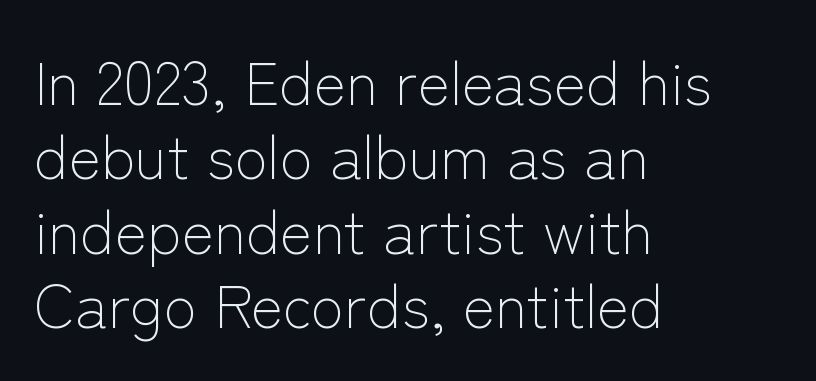
The image shows 61 px light sans-serif type, upright; set left-aligned, line spacing 1.22x, normal letter spacing, not underlined; low stroke contrast and a medium x-height.
